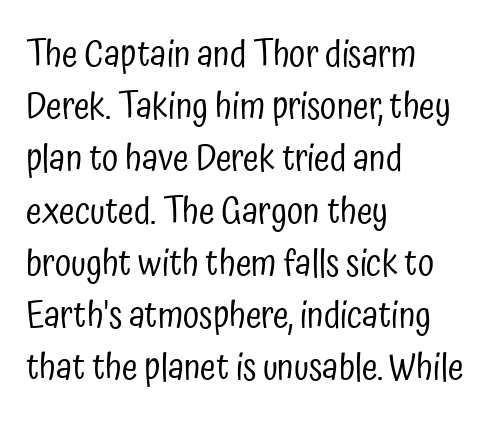
The image shows 36 px regular-weight, condensed sans-serif type, upright; set left-aligned, normal line spacing (1.45x), normal letter spacing, not underlined; low stroke contrast and a medium x-height.
